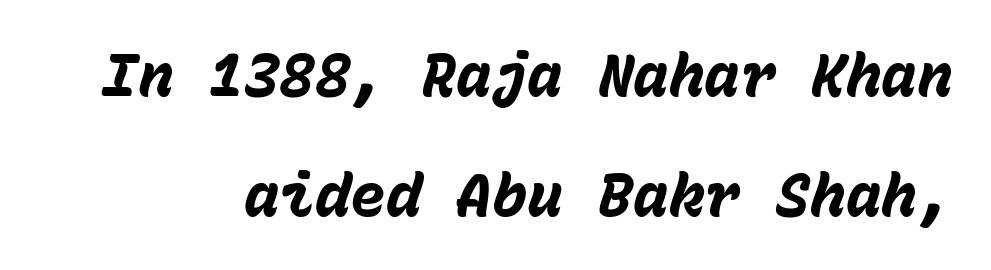
The image shows 59 px heavy type, italic (leaning right), monospaced; set loose line spacing (2.03x), normal letter spacing, not underlined; low stroke contrast and a medium x-height.
